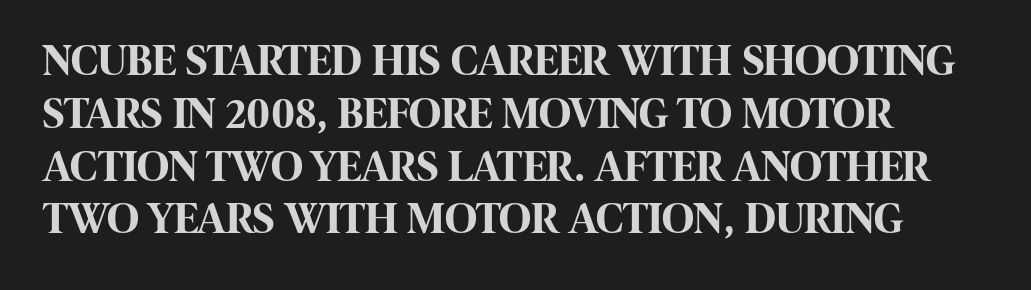
Horizontally, the lines are justified to the leading edge only. These lines were composed using upright roman letters. Rule under the text: the space is simply empty. To sum up the face: it is a sans, with no serifs. In terms of weight, the rendering is a true, heavy bold. There is no visible air inserted between adjacent glyphs.
